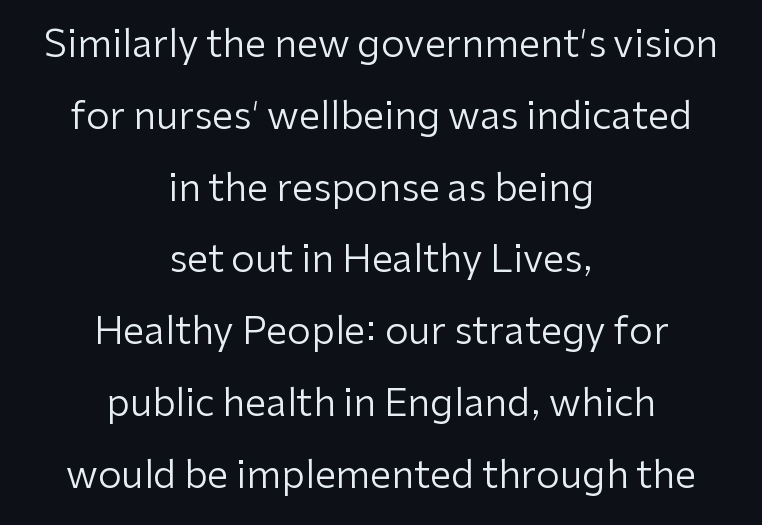
{"serif": "no", "italic": "no", "bold": "no", "weight": "regular", "width": "normal", "stroke_contrast": "low", "x_height": "medium", "monospaced": "no", "underline": "no", "align": "center", "line_spacing_ratio": 1.89, "letter_spacing": "normal", "letter_spacing_em": 0.0, "glyph_px": 38}
